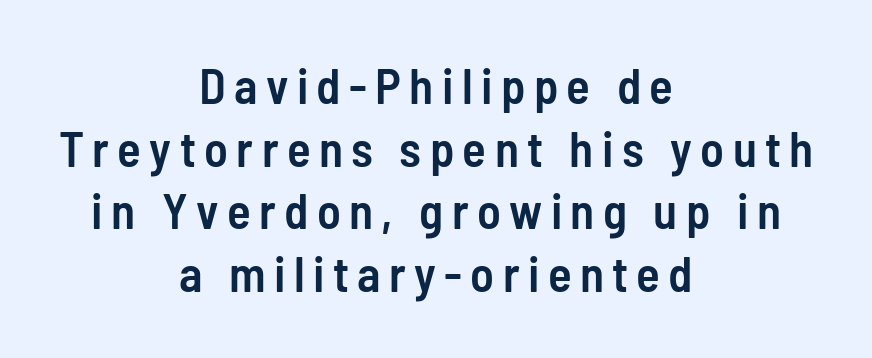
The image shows 49 px semibold, condensed sans-serif type, upright; set centered, normal line spacing (1.28x), not underlined; low stroke contrast and a medium x-height.
